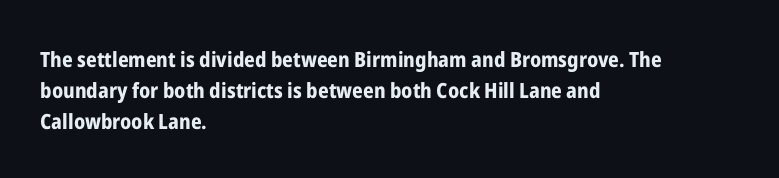
The image shows 21 px bold type, upright; set left-aligned, normal line spacing (1.48x), normal letter spacing, not underlined.
